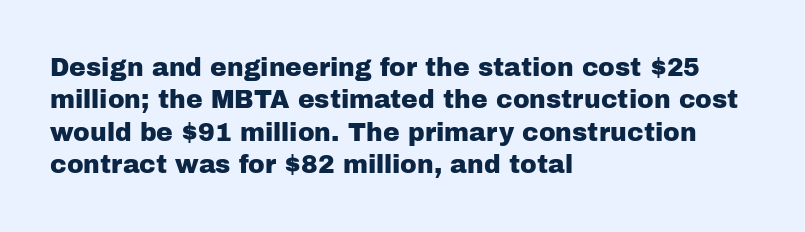
The image shows 25 px text type, upright; set left-aligned, normal line spacing (1.3x), normal letter spacing, not underlined.
